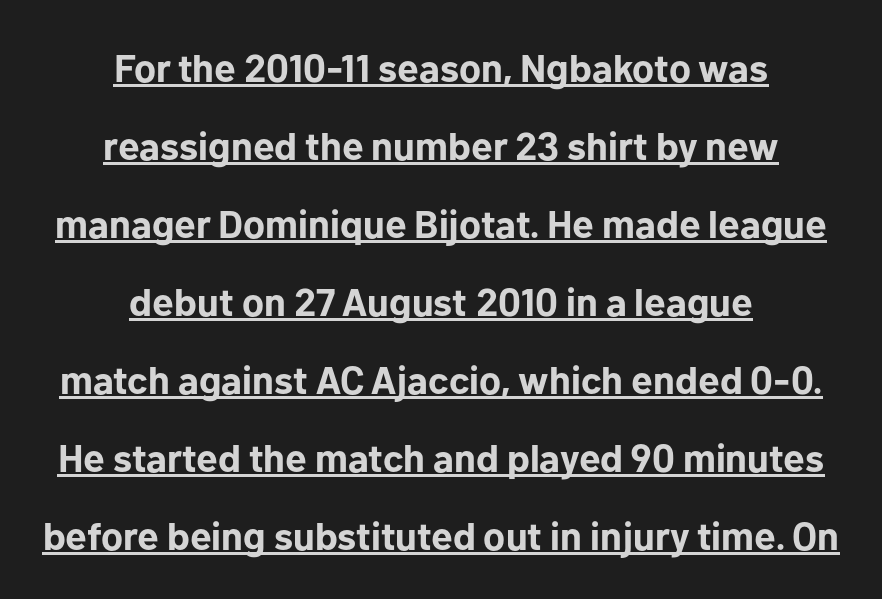
One-word summary of the alignment: center. Is this a sans? Yes — the strokes have no serifs. Leading is clearly above the norm, producing a sparse column. The passage shown is typed in a proportional face where columns would drift.
